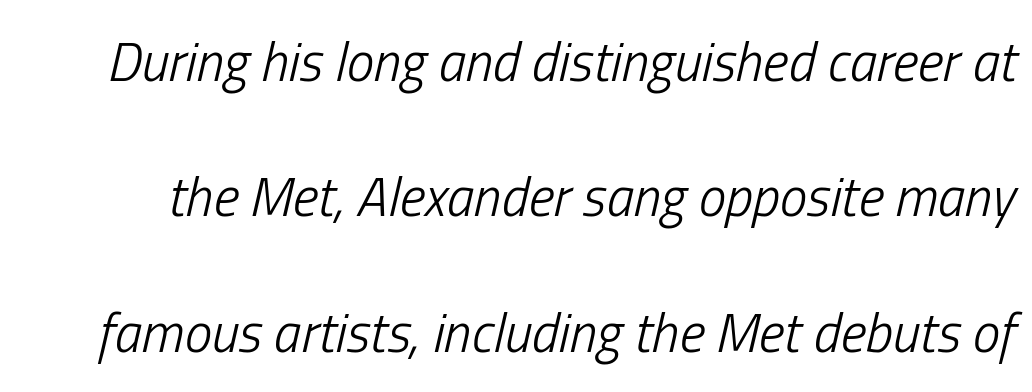
{"italic": "yes", "lean": "right", "slant_degrees": 13, "bold": "no", "weight": "light", "width": "condensed", "stroke_contrast": "low", "x_height": "medium", "monospaced": "no", "underline": "no", "line_spacing": "loose", "line_spacing_ratio": 2.46, "letter_spacing": "normal", "letter_spacing_em": 0.0, "glyph_px": 55}
